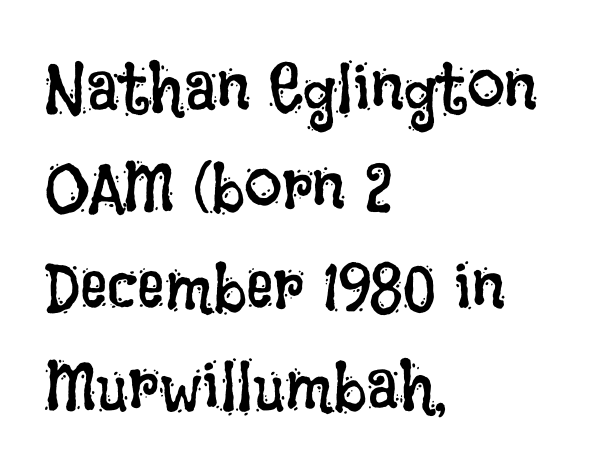
Think of a printed novel: that variable character pitch is what you see here. Unbolded letterforms with no extra heft. Tracking value appears to be zero — textbook default spacing. Compared with typical paragraphs, the rows here are spaced about the same. Every row of glyphs begins at an identical x-position on the left.
